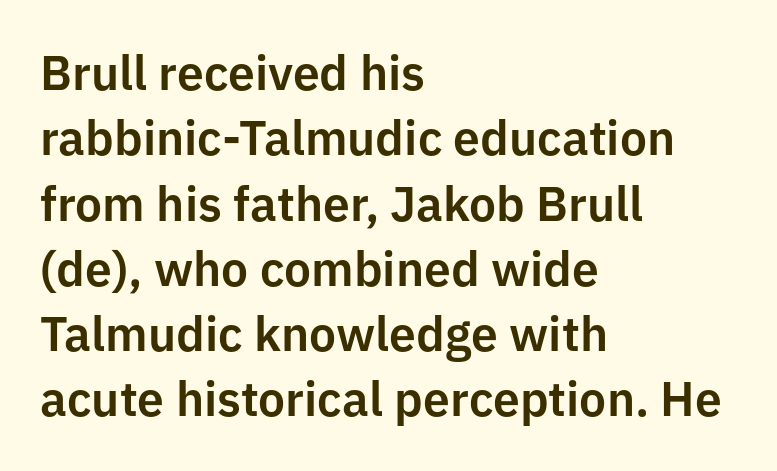
{"serif": "no", "italic": "no", "width": "normal", "stroke_contrast": "low", "x_height": "medium", "monospaced": "no", "underline": "no", "align": "left", "line_spacing": "normal", "line_spacing_ratio": 1.36, "letter_spacing": "normal", "letter_spacing_em": 0.0, "glyph_px": 48}
